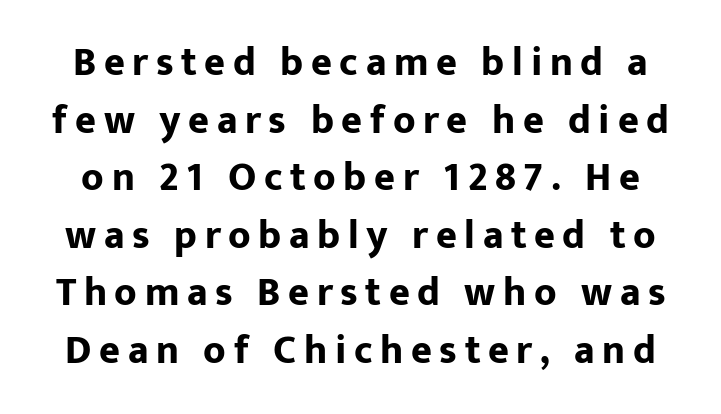
{"serif": "no", "italic": "no", "bold": "yes", "weight": "bold", "width": "normal", "stroke_contrast": "low", "x_height": "medium", "monospaced": "no", "underline": "no", "line_spacing": "normal", "line_spacing_ratio": 1.44, "glyph_px": 40}
